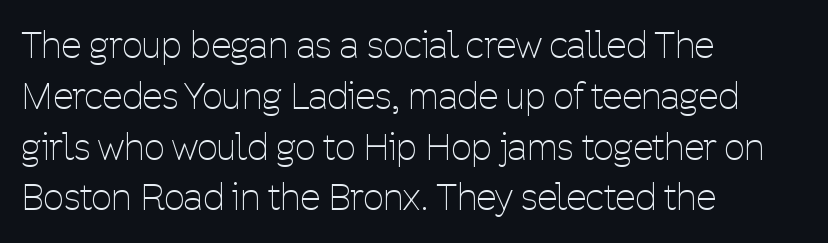
Q: Is the text bold? A: No.
Q: Is the text italic (slanted)? A: No, it is upright.
Q: Is the typeface a serif or a sans-serif typeface? A: Sans-serif.
Q: Is the text underlined? A: No.
Q: How is the paragraph aligned? A: Left-aligned.
Q: Is the spacing between letters normal or unusually wide? A: Normal.
Q: Is the spacing between lines tight, normal or loose? A: Normal.
Q: Width (condensed, normal, or wide)? A: Condensed.
Q: Stroke contrast? A: Low.
Q: x-height? A: Medium.
Q: Monospaced? A: No.
